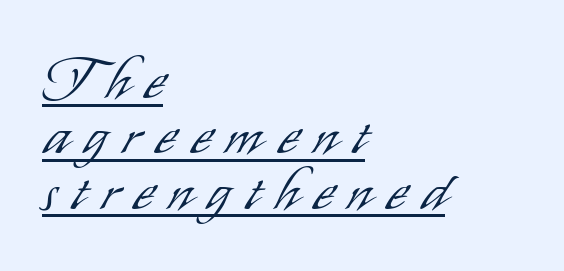
Baseline-to-baseline distance is barely more than the letter height. These characters rest on top of a visible drawn line. Nope, no serifs anywhere on these letters. Looks like regular typesetting: each glyph gets only the width it needs.
